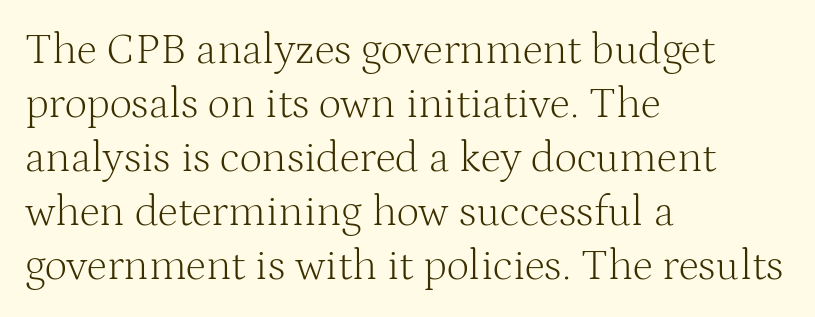
The lettering stays uniformly vertical, giving the passage a roman look. Classification — serif. The letterforms sit shoulder to shoulder at normal distance. Line starts are locked; line ends wander. The baseline area is clear.
